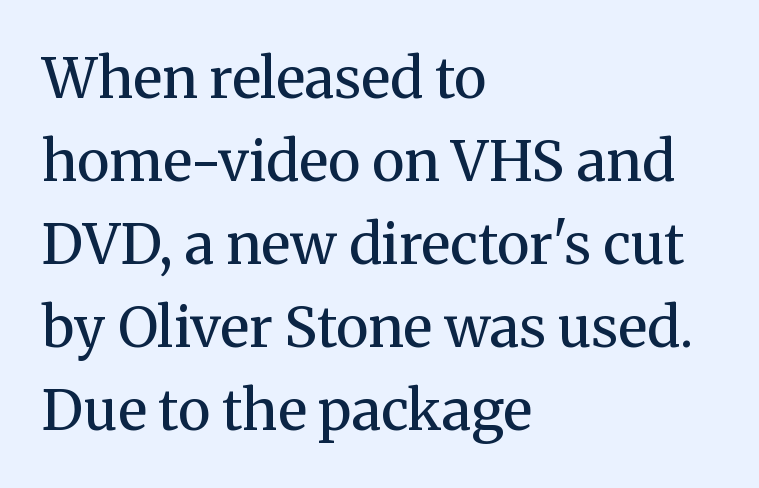
Q: Is the text bold? A: No.
Q: Is the text italic (slanted)? A: No, it is upright.
Q: Is the typeface a serif or a sans-serif typeface? A: Serif.
Q: Is the text underlined? A: No.
Q: How is the paragraph aligned? A: Left-aligned.
Q: Is the spacing between letters normal or unusually wide? A: Normal.
Q: Is the spacing between lines tight, normal or loose? A: Normal.
Q: Width (condensed, normal, or wide)? A: Normal.
Q: Stroke contrast? A: Medium.
Q: x-height? A: Medium.
Q: Monospaced? A: No.
